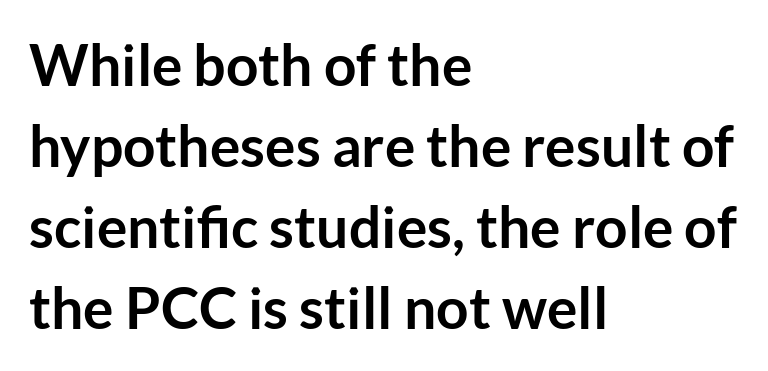
Q: Is the text bold? A: Yes.
Q: Is the text italic (slanted)? A: No, it is upright.
Q: Is the typeface a serif or a sans-serif typeface? A: Sans-serif.
Q: Is the text underlined? A: No.
Q: How is the paragraph aligned? A: Left-aligned.
Q: Is the spacing between letters normal or unusually wide? A: Normal.
Q: Is the spacing between lines tight, normal or loose? A: Normal.
Q: Width (condensed, normal, or wide)? A: Normal.
Q: Stroke contrast? A: Low.
Q: x-height? A: Medium.
Q: Monospaced? A: No.
